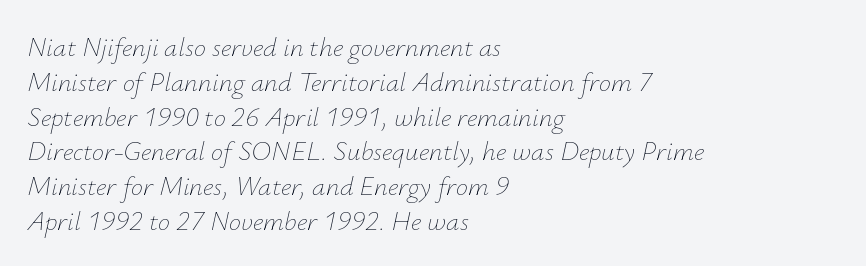
The image shows 27 px text type, italic (leaning right); set left-aligned, normal line spacing (1.29x), normal letter spacing, not underlined.
